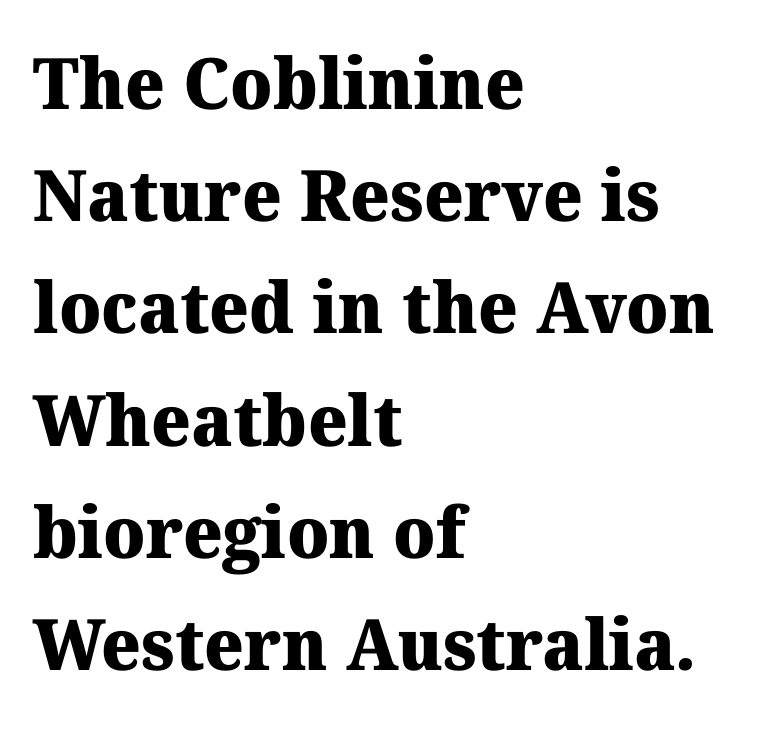
The image shows 71 px heavy serif type; set left-aligned, normal line spacing (1.58x), normal letter spacing, not underlined; medium stroke contrast and a medium x-height.
